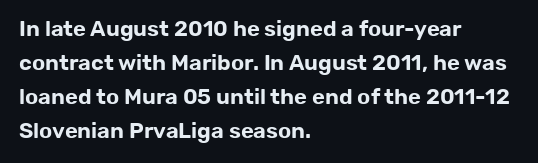
The image shows 22 px text type, upright; set left-aligned, normal line spacing (1.55x), normal letter spacing, not underlined.
